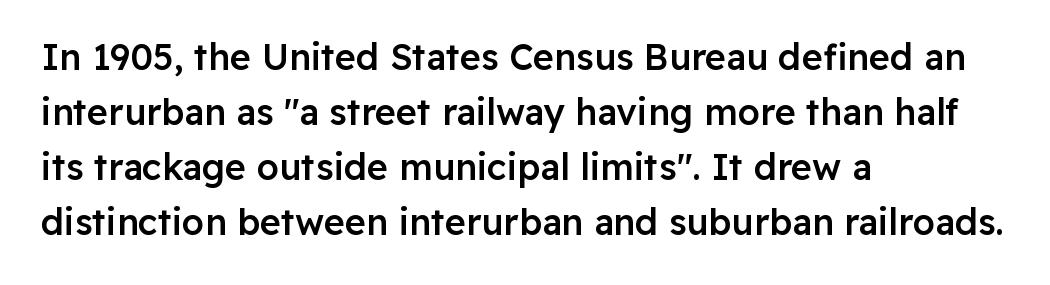
The image shows 36 px semibold sans-serif type, upright; set left-aligned, normal line spacing (1.53x), normal letter spacing, not underlined; low stroke contrast and a medium x-height.
